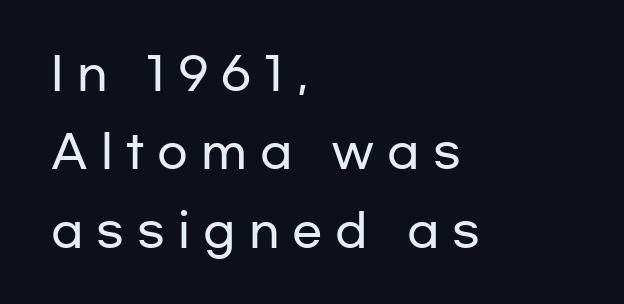
The axis of the letterforms is exactly vertical. In CSS terms this would be text-align: left. The rendering uses natural spacing where letterforms have individual widths. Type style note: lacks serifs. The gap between lines stays unmarked. The rendering inserts visible extra space after every character.
